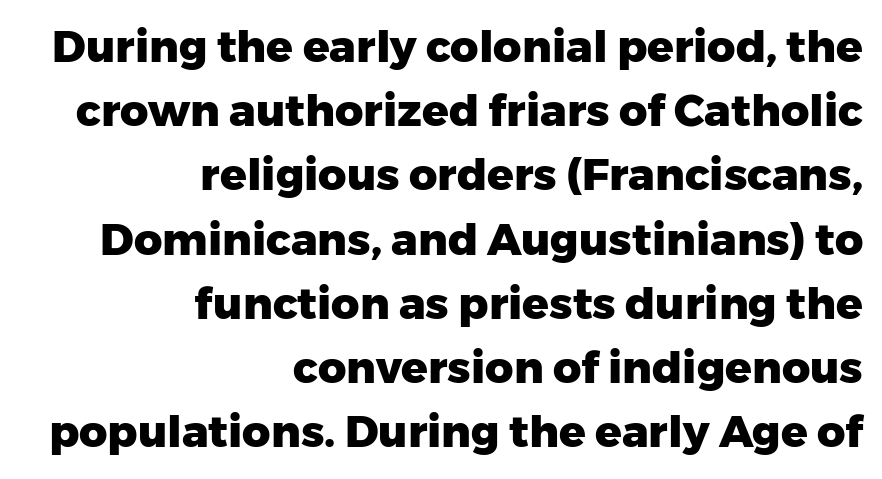
{"serif": "no", "italic": "no", "bold": "yes", "weight": "heavy", "width": "normal", "stroke_contrast": "low", "x_height": "medium", "monospaced": "no", "underline": "no", "align": "right", "line_spacing": "normal", "line_spacing_ratio": 1.46, "letter_spacing": "normal", "letter_spacing_em": 0.0, "glyph_px": 44}
